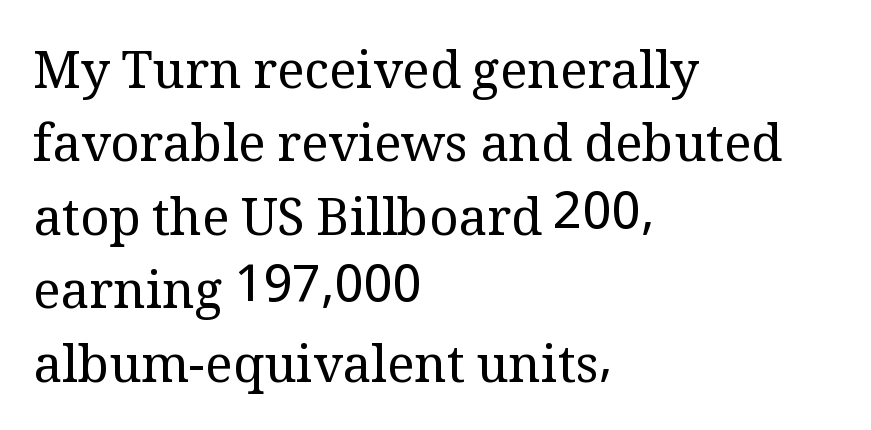
The image shows 51 px regular-weight serif type, upright; set left-aligned, normal line spacing (1.44x), normal letter spacing, not underlined; medium stroke contrast and a medium x-height.
